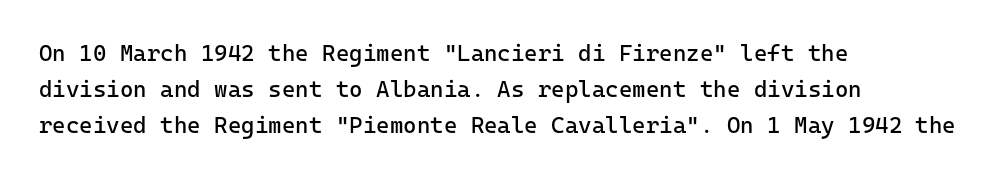
{"italic": "no", "bold": "no", "underline": "no", "align": "left", "line_spacing": "normal", "line_spacing_ratio": 1.56, "letter_spacing": "normal", "letter_spacing_em": 0.0, "glyph_px": 23}
